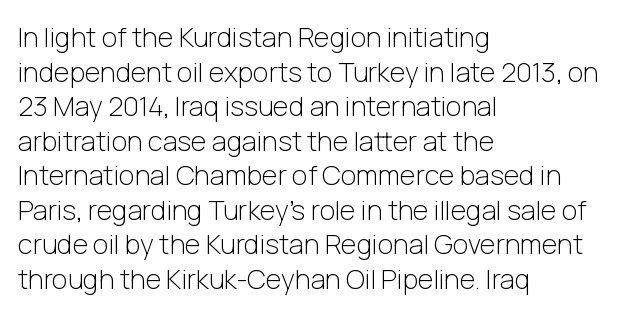
Q: Is the text bold? A: No.
Q: Is the text italic (slanted)? A: No, it is upright.
Q: Is the text underlined? A: No.
Q: How is the paragraph aligned? A: Left-aligned.
Q: Is the spacing between letters normal or unusually wide? A: Normal.
Q: Is the spacing between lines tight, normal or loose? A: Normal.
